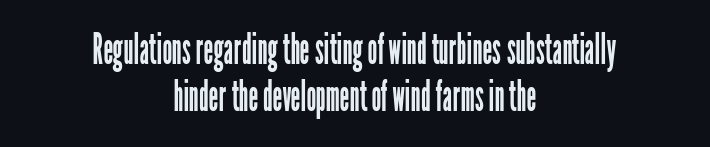
{"serif": "no", "italic": "no", "bold": "no", "weight": "regular", "width": "condensed", "stroke_contrast": "low", "x_height": "medium", "monospaced": "no", "underline": "no", "align": "center", "line_spacing": "tight", "line_spacing_ratio": 1.1, "letter_spacing": "normal", "letter_spacing_em": 0.0, "glyph_px": 43}
